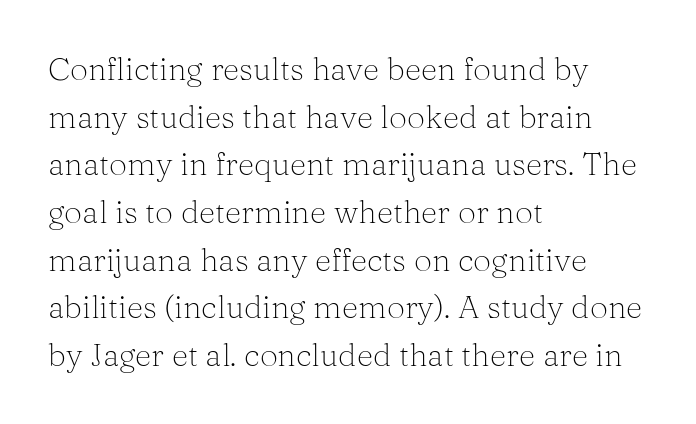
Q: Is the text bold? A: No.
Q: Is the text italic (slanted)? A: No, it is upright.
Q: Is the typeface a serif or a sans-serif typeface? A: Serif.
Q: Is the text underlined? A: No.
Q: How is the paragraph aligned? A: Left-aligned.
Q: Is the spacing between letters normal or unusually wide? A: Normal.
Q: Is the spacing between lines tight, normal or loose? A: Normal.
Q: Width (condensed, normal, or wide)? A: Normal.
Q: Stroke contrast? A: Medium.
Q: x-height? A: Medium.
Q: Monospaced? A: No.
